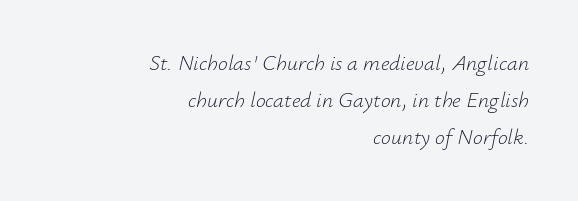
Horizontal bands of white between lines are of average thickness. The gap between lines stays unmarked. Short and long lines alike share a common ending point at right. In terms of letterspacing, this is plain default setting. The lettering tilts uniformly, giving the passage an italic look.
